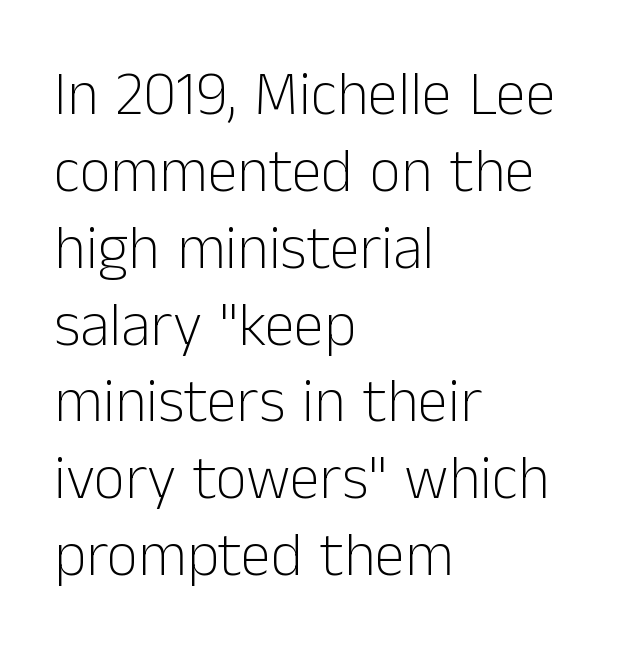
Observe the absence of serifs on each vertical stroke in this sample. This sample has the flowing, uneven cadence of proportional lettering. In terms of leading, this rendering sits right in the middle. Between one letter and the next there's only the usual sliver of space. The weight would be labelled regular, book, light, or lighter still. The baseline area is clear.
